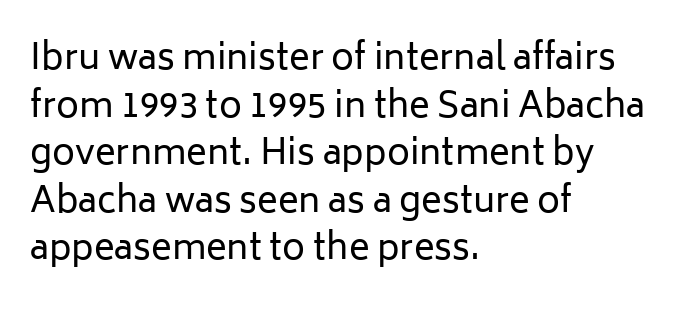
{"serif": "no", "italic": "no", "bold": "no", "weight": "regular", "width": "normal", "stroke_contrast": "low", "x_height": "medium", "monospaced": "no", "underline": "no", "align": "left", "line_spacing": "normal", "line_spacing_ratio": 1.36, "letter_spacing": "normal", "letter_spacing_em": 0.0, "glyph_px": 35}
